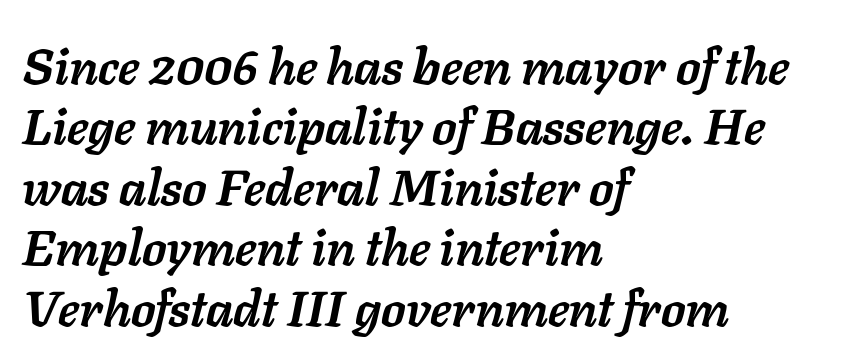
The passage shown has conventional tracking throughout. Line beginnings align vertically; line endings do not. A bare baseline throughout the passage. Look at the stroke-to-counter ratio: heavy, a bold. Here the designer chose a conventional face with non-uniform glyph widths.
